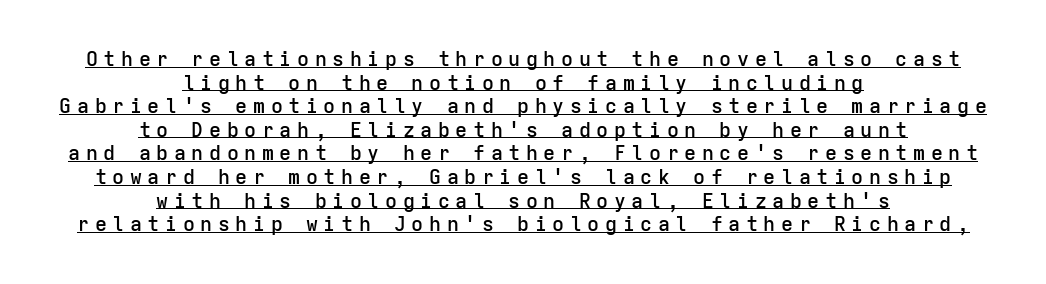
The image shows 20 px text type, upright; set centered, line spacing 1.18x, unusually wide letter spacing (+0.28 em), underlined.
